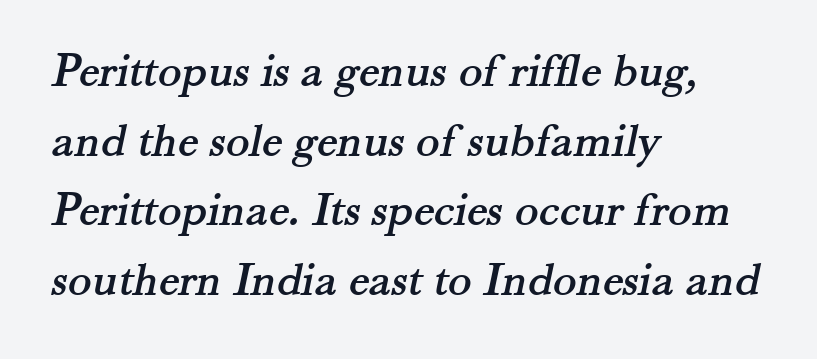
{"serif": "yes", "width": "normal", "stroke_contrast": "medium", "x_height": "small", "monospaced": "no", "underline": "no", "align": "left", "line_spacing": "normal", "line_spacing_ratio": 1.42, "letter_spacing": "normal", "letter_spacing_em": 0.0, "glyph_px": 49}
